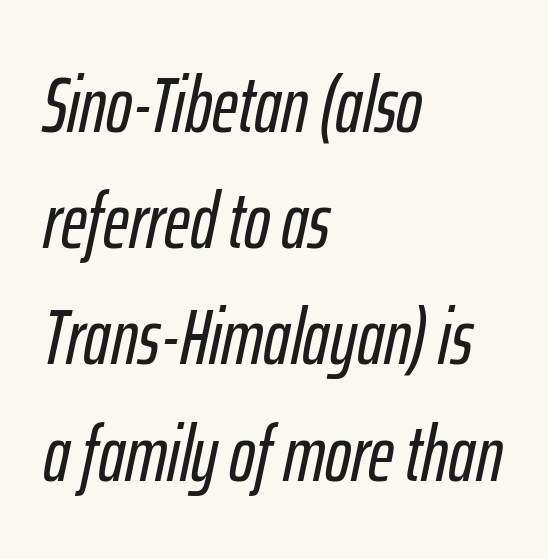
Q: Is the text italic (slanted)? A: Yes, it leans right by about 12 degrees.
Q: Is the text underlined? A: No.
Q: How is the paragraph aligned? A: Left-aligned.
Q: Is the spacing between letters normal or unusually wide? A: Normal.
Q: Is the spacing between lines tight, normal or loose? A: Normal.
Q: Width (condensed, normal, or wide)? A: Condensed.
Q: Stroke contrast? A: Low.
Q: x-height? A: Medium.
Q: Monospaced? A: No.
